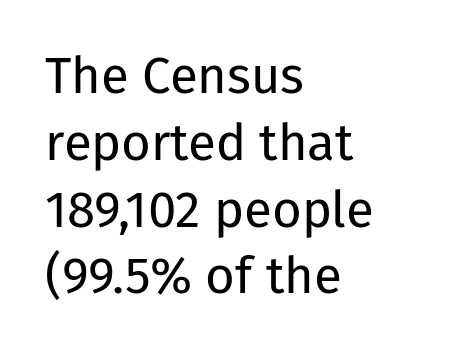
{"serif": "no", "italic": "no", "bold": "no", "weight": "regular", "width": "normal", "stroke_contrast": "low", "x_height": "medium", "monospaced": "no", "underline": "no", "align": "left", "line_spacing": "normal", "line_spacing_ratio": 1.31, "letter_spacing": "normal", "letter_spacing_em": 0.0, "glyph_px": 51}
